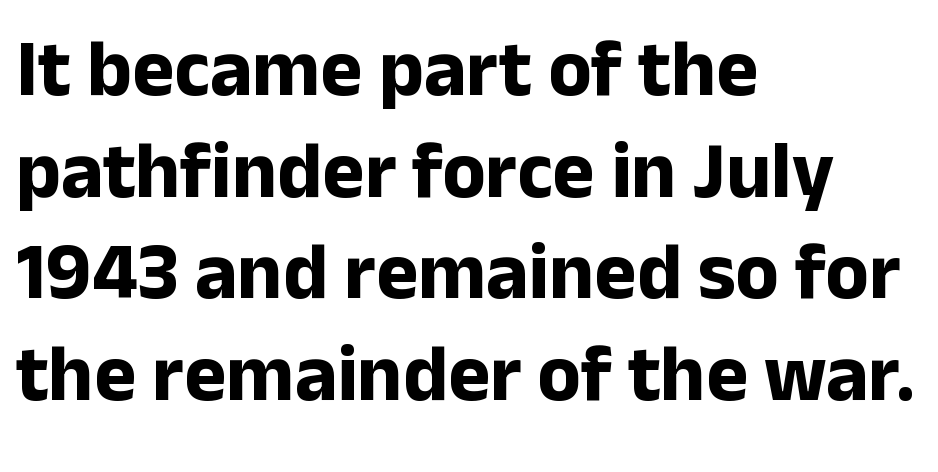
Q: Is the text bold? A: Yes.
Q: Is the text italic (slanted)? A: No, it is upright.
Q: Is the typeface a serif or a sans-serif typeface? A: Sans-serif.
Q: Is the text underlined? A: No.
Q: How is the paragraph aligned? A: Left-aligned.
Q: Is the spacing between letters normal or unusually wide? A: Normal.
Q: Is the spacing between lines tight, normal or loose? A: Normal.
Q: Width (condensed, normal, or wide)? A: Normal.
Q: Stroke contrast? A: Low.
Q: x-height? A: Medium.
Q: Monospaced? A: No.
